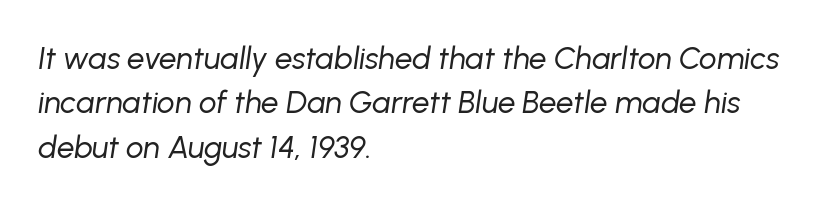
The image shows 31 px regular-weight type, italic (leaning right); set left-aligned, normal line spacing (1.43x), normal letter spacing, not underlined; low stroke contrast and a medium x-height.
